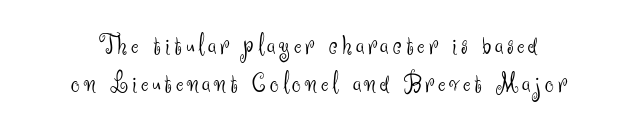
Q: Is the text bold? A: No.
Q: Is the text italic (slanted)? A: No, it is upright.
Q: Is the typeface a serif or a sans-serif typeface? A: Sans-serif.
Q: Is the text underlined? A: No.
Q: Is the spacing between lines tight, normal or loose? A: Normal.
Q: Width (condensed, normal, or wide)? A: Normal.
Q: Stroke contrast? A: Medium.
Q: x-height? A: Small.
Q: Monospaced? A: No.
